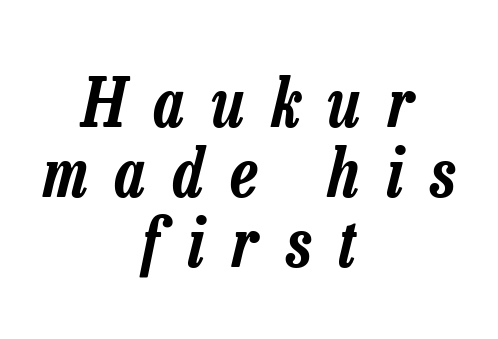
Do the characters align in a grid? No, the font is proportional. The specimen omits any rule beneath the text block's lines. Style check: oblique. Horizontal bands of white between lines are thin slivers. Tracking here is generous; glyphs stand well apart from one another. The typesetter chose a symmetrical, centered arrangement here.
